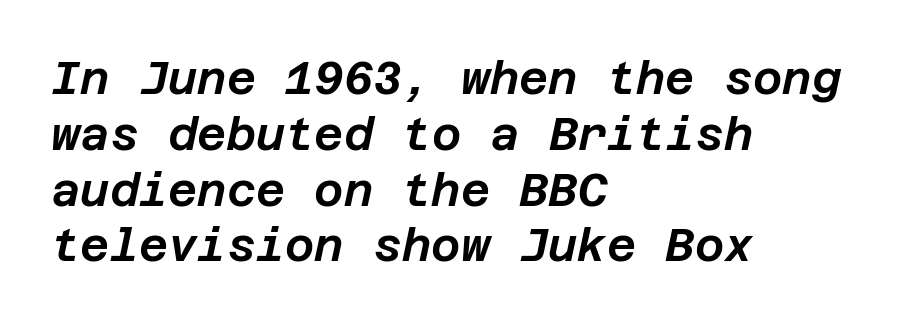
The image shows 45 px text type, italic (leaning right); set left-aligned, line spacing 1.24x, normal letter spacing, not underlined; low stroke contrast and a large x-height.
